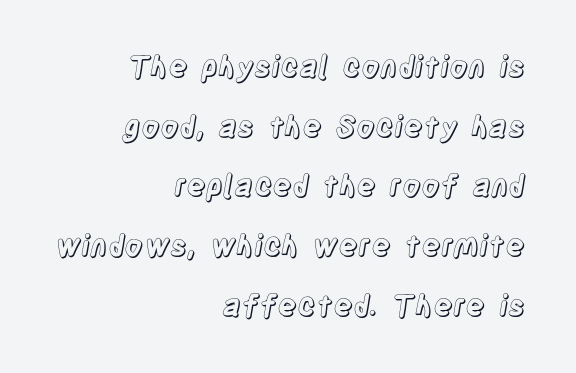
The image shows 29 px condensed type; set right-aligned, loose line spacing (2.06x), normal letter spacing, not underlined; a large x-height.
